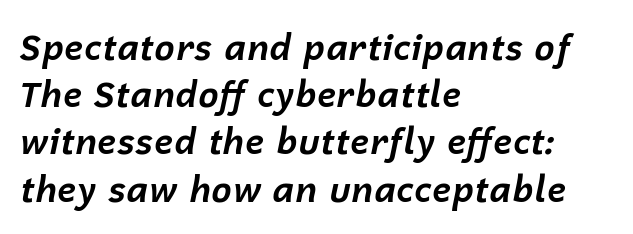
The image shows 35 px bold type, italic (leaning right); set left-aligned, normal line spacing (1.35x), normal letter spacing, not underlined; low stroke contrast and a medium x-height.
